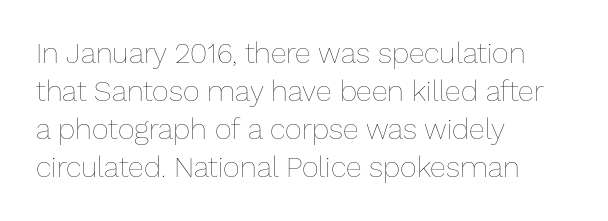
The cut favours lightness, reaching ordinary text weight at its darkest. Whoever set this chose a conventional vertical rhythm. Inter-character spacing is left at the font's built-in metrics. Nobody drew a line under any word here. Italic: no, the glyphs are upright roman.
